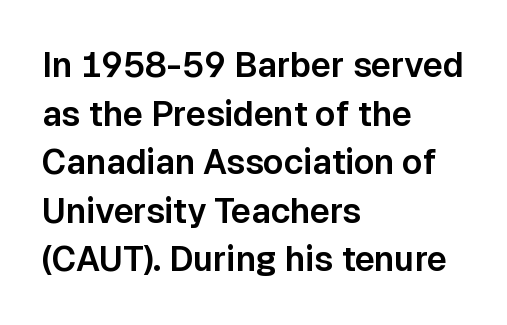
The type sits square on the baseline with zero lean. Reading down the column, the eye jumps a familiar distance to each next line. What kind of face is this? One without serifs — a sans. A classic flush-left, rag-right setting is used for this passage.
